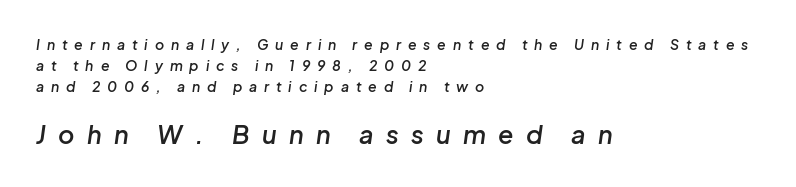
{"italic": "yes", "lean": "right", "slant_degrees": 8, "bold": "semi", "underline": "no", "align": "left", "line_spacing": "normal", "line_spacing_ratio": 1.51, "letter_spacing": "wide", "letter_spacing_em": 0.49, "larger_block": "second", "size_ratio": 1.79, "glyph_px": 25}
